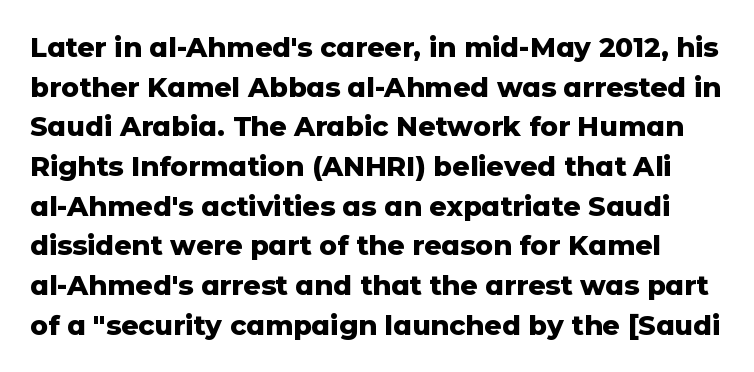
Q: Is the text bold? A: Yes.
Q: Is the text italic (slanted)? A: No, it is upright.
Q: Is the text underlined? A: No.
Q: Is the spacing between letters normal or unusually wide? A: Normal.
Q: Is the spacing between lines tight, normal or loose? A: Normal.
